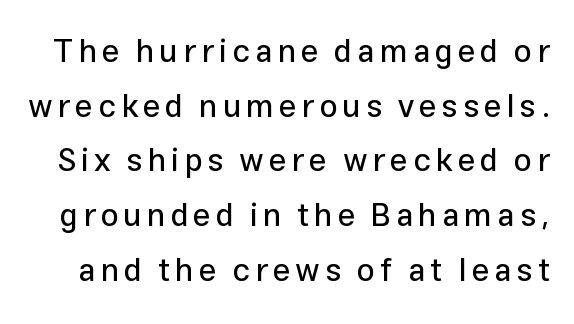
The image shows 32 px sans-serif type, upright; set line spacing 1.71x, not underlined; low stroke contrast and a medium x-height.
